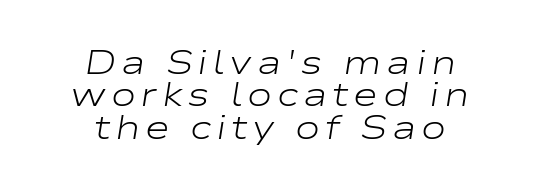
{"italic": "yes", "lean": "right", "slant_degrees": 9, "bold": "no", "weight": "light", "width": "wide", "stroke_contrast": "low", "x_height": "medium", "monospaced": "no", "underline": "no", "align": "center", "line_spacing": "tight", "line_spacing_ratio": 0.95, "glyph_px": 34}
